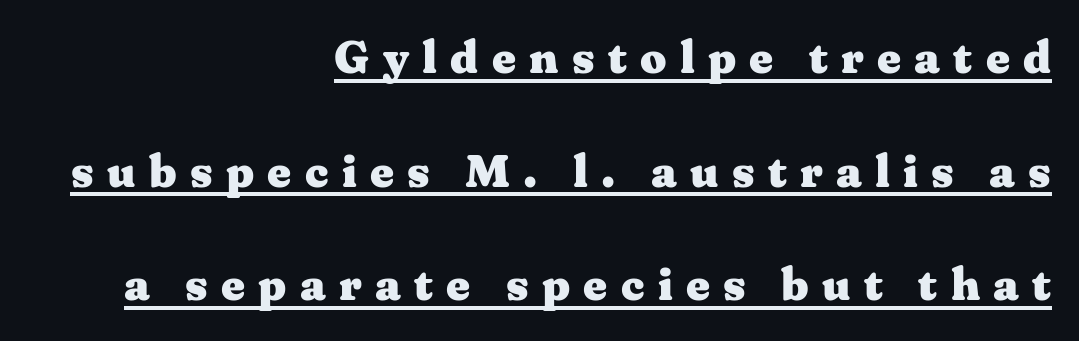
Q: Is the text bold? A: Yes.
Q: Is the text italic (slanted)? A: No, it is upright.
Q: Is the typeface a serif or a sans-serif typeface? A: Serif.
Q: Is the text underlined? A: Yes.
Q: How is the paragraph aligned? A: Right-aligned.
Q: Is the spacing between letters normal or unusually wide? A: Unusually wide.
Q: Is the spacing between lines tight, normal or loose? A: Loose.
Q: Width (condensed, normal, or wide)? A: Wide.
Q: Stroke contrast? A: Medium.
Q: x-height? A: Medium.
Q: Monospaced? A: No.
